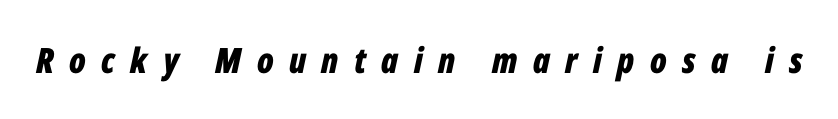
No word sits above an underline. Varying glyph widths throughout — classic text-font behaviour. Thick stems and heavy bowls — unmistakably bold. The rendering applies a slant to the glyphs.
